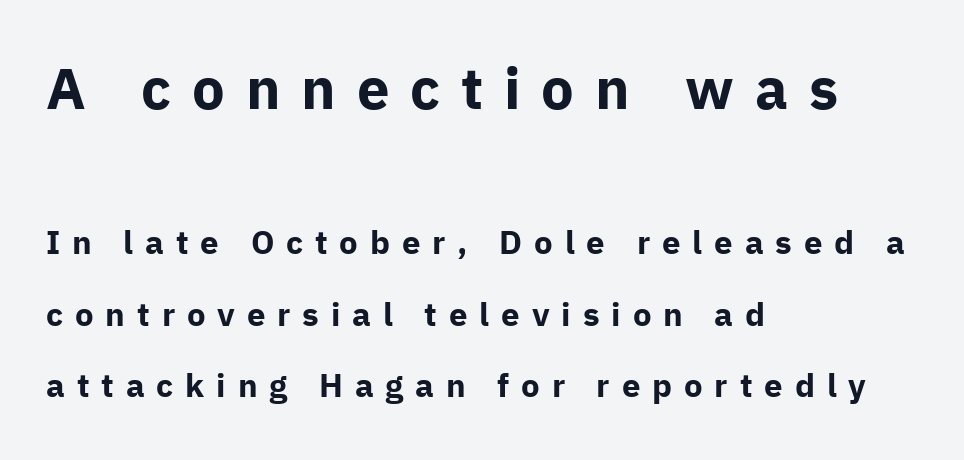
{"serif": "no", "italic": "no", "bold": "yes", "weight": "bold", "width": "normal", "stroke_contrast": "low", "x_height": "medium", "monospaced": "no", "underline": "no", "align": "left", "line_spacing": "loose", "line_spacing_ratio": 2.17, "letter_spacing": "wide", "letter_spacing_em": 0.36, "larger_block": "first", "size_ratio": 1.76, "glyph_px": 58}
